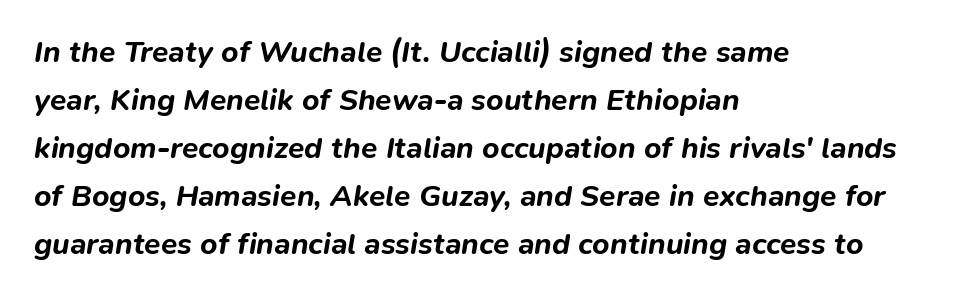
You could call the tracking neutral — neither tight nor loose. Letters rest on an invisible, unmarked baseline. Is the block centered? No — it sits flush against the left margin. A typesetter would mark this as italic. Look at the stroke-to-counter ratio: heavy, a bold.
